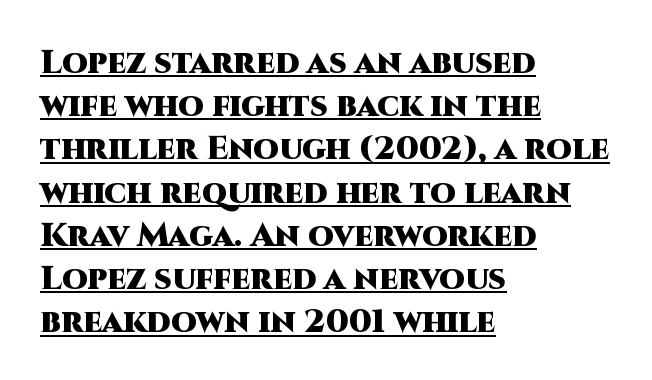
Each line starts at the same left margin while the right side varies. Its strokes are broad and dark, the hallmark of bold type. Upright lettering throughout. Do the characters align in a grid? No, the font is proportional. The block of text has a typical density, with ordinary space between rows. Check where the strokes stop: nothing finishes them off — pure sans.
